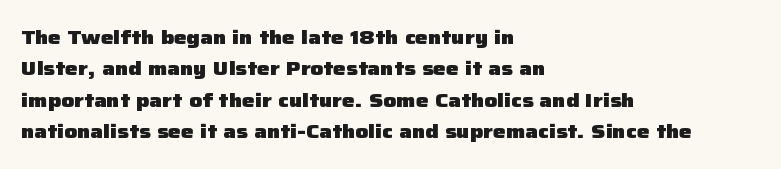
The image shows 20 px bold type, upright; set left-aligned, normal line spacing (1.57x), normal letter spacing, not underlined.
